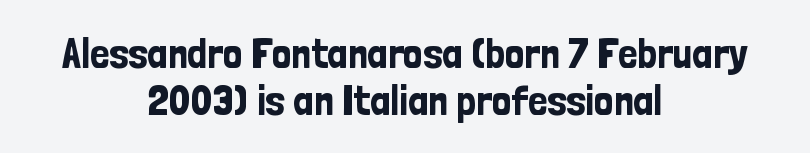
Note: no serifs on the glyphs. The rendering uses natural spacing where letterforms have individual widths. The typesetter chose a symmetrical, centered arrangement here. Is the letter spacing exaggerated? No — it looks like the ordinary default. A typesetter would mark this as roman, not italic. The line-height multiplier appears low, near solid setting.
